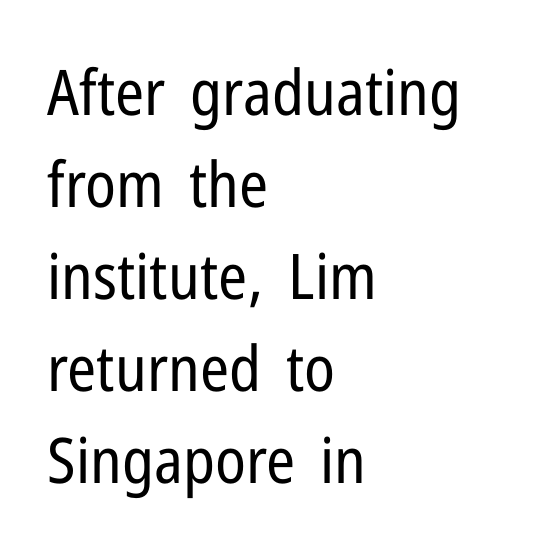
Q: Is the text bold? A: No.
Q: Is the text italic (slanted)? A: No, it is upright.
Q: Is the typeface a serif or a sans-serif typeface? A: Sans-serif.
Q: Is the text underlined? A: No.
Q: How is the paragraph aligned? A: Left-aligned.
Q: Is the spacing between letters normal or unusually wide? A: Normal.
Q: Is the spacing between lines tight, normal or loose? A: Normal.
Q: Width (condensed, normal, or wide)? A: Condensed.
Q: Stroke contrast? A: Low.
Q: x-height? A: Medium.
Q: Monospaced? A: No.
